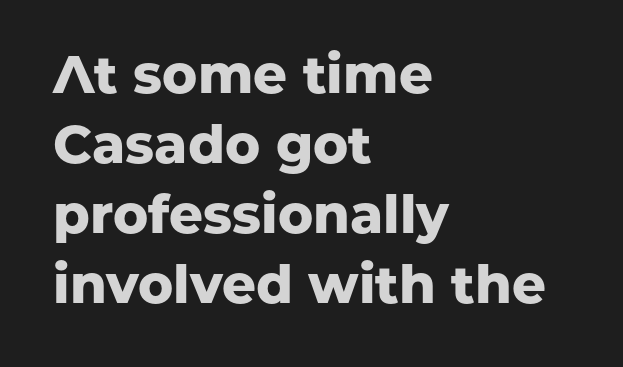
Q: Is the text bold? A: Yes.
Q: Is the text italic (slanted)? A: No, it is upright.
Q: Is the typeface a serif or a sans-serif typeface? A: Sans-serif.
Q: Is the text underlined? A: No.
Q: How is the paragraph aligned? A: Left-aligned.
Q: Is the spacing between letters normal or unusually wide? A: Normal.
Q: Is the spacing between lines tight, normal or loose? A: Normal.
Q: Width (condensed, normal, or wide)? A: Normal.
Q: Stroke contrast? A: Low.
Q: x-height? A: Medium.
Q: Monospaced? A: No.
